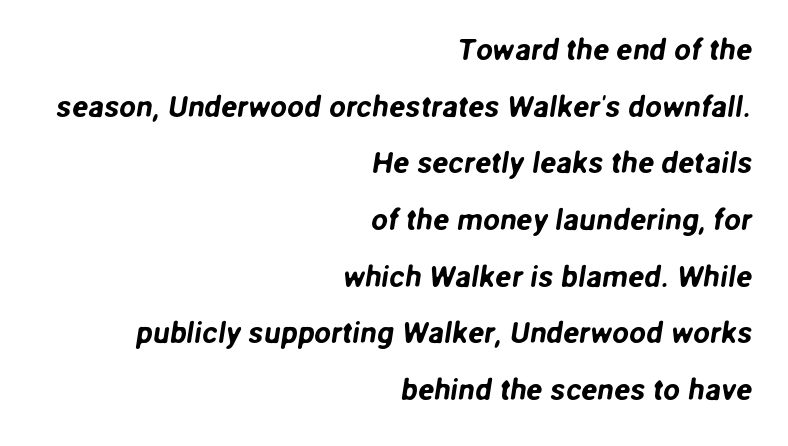
{"serif": "no", "width": "normal", "stroke_contrast": "low", "x_height": "medium", "monospaced": "no", "underline": "no", "align": "right", "line_spacing_ratio": 1.89, "letter_spacing": "normal", "letter_spacing_em": 0.0, "glyph_px": 30}
